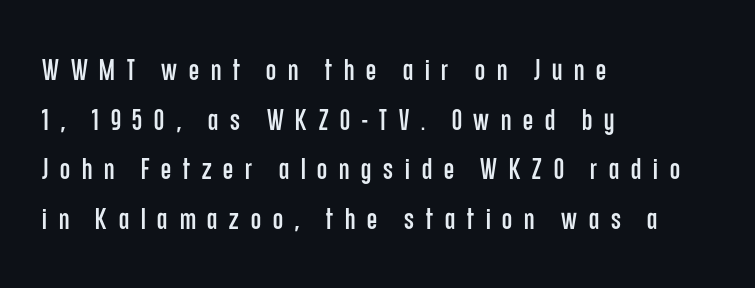
Underline: absent. Honestly, the letter spacing is so wide it's the main thing you notice. These lines were composed using upright roman letters. Examine the stroke ends and you'll find no serifs. You could not count columns in this text — the font is proportionally spaced.
